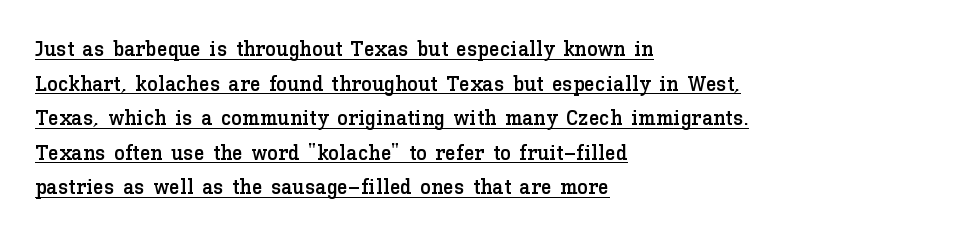
In designer terms, the underline attribute is active on this setting. The typesetter chose a ragged-right arrangement here. The passage shown stacks its lines at a standard gap. Between one letter and the next there's only the usual sliver of space. This sample uses an upright cut, with every glyph sitting square on the baseline.
